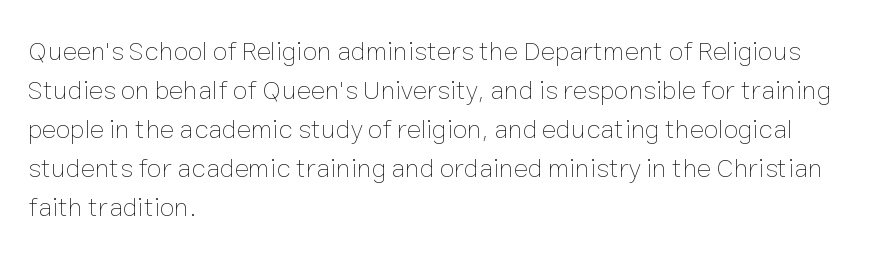
Nothing heavy about these letters — not bold at all. The block of text has a typical density, with ordinary space between rows. Posture: straight, roman, zero tilt. Quick note: underline off. The letterforms sit shoulder to shoulder at normal distance.
